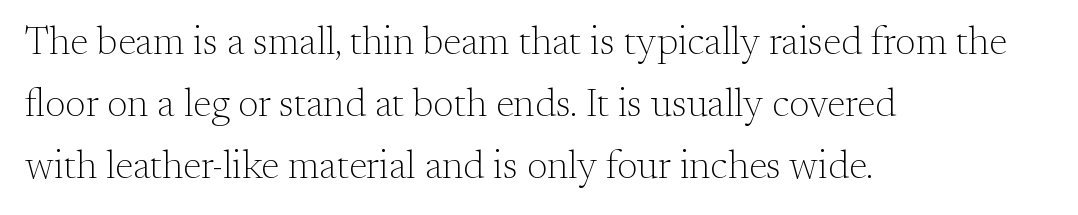
The image shows 39 px light serif type, upright; set left-aligned, normal line spacing (1.59x), normal letter spacing, not underlined; medium stroke contrast and a small x-height.
